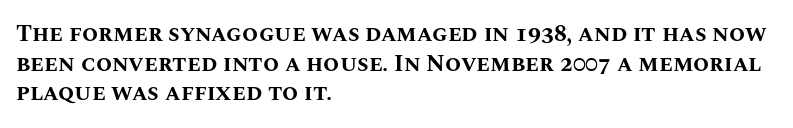
{"italic": "no", "bold": "yes", "underline": "no", "align": "left", "line_spacing": "normal", "line_spacing_ratio": 1.29, "letter_spacing": "normal", "letter_spacing_em": 0.0, "glyph_px": 23}
